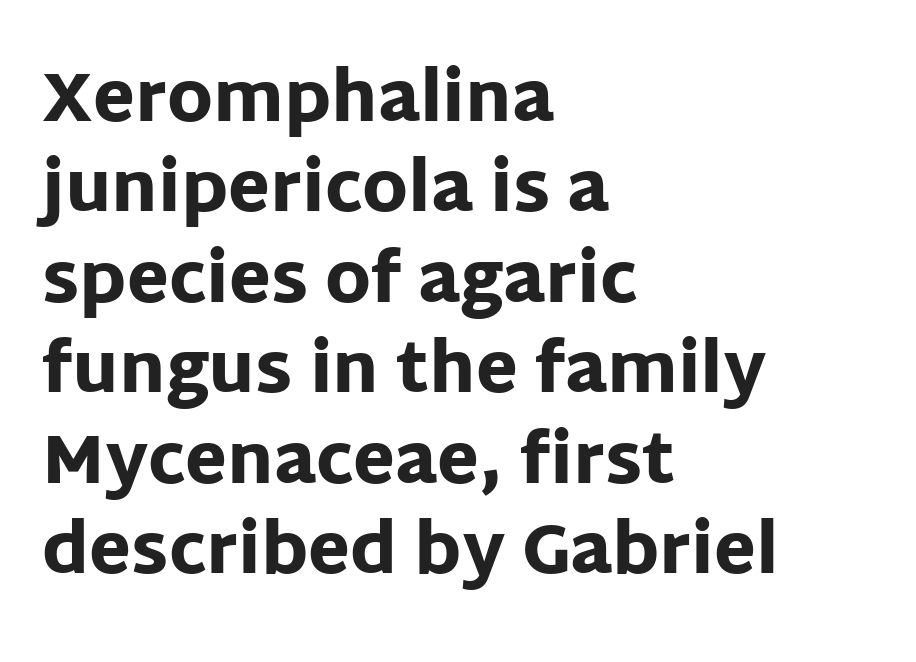
The image shows 68 px heavy sans-serif type, upright; set left-aligned, normal line spacing (1.33x), normal letter spacing, not underlined; low stroke contrast and a large x-height.
